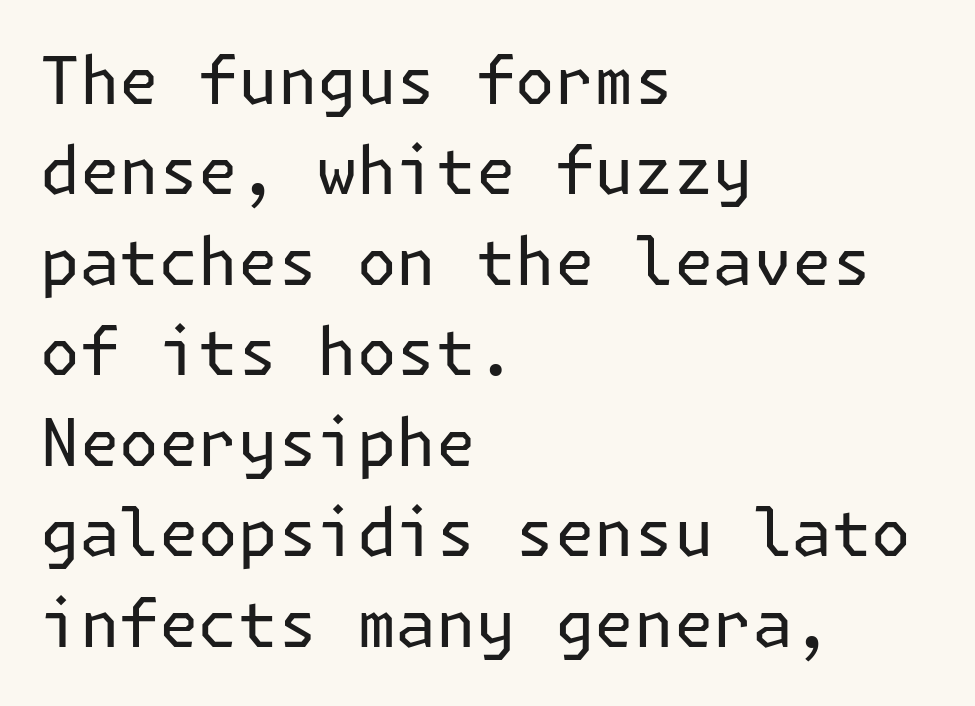
The words here are not underlined. Letterform terminals end flat and unadorned throughout the passage. Weight: not bold — regular or lighter. Vertically, the passage feels balanced, rows spaced as you'd expect.
